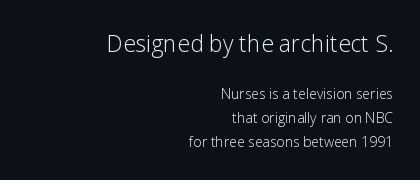
The image shows 23 px text type, upright; set right-aligned, normal line spacing (1.7x), normal letter spacing, not underlined; the first (top) block is 1.64x larger.
